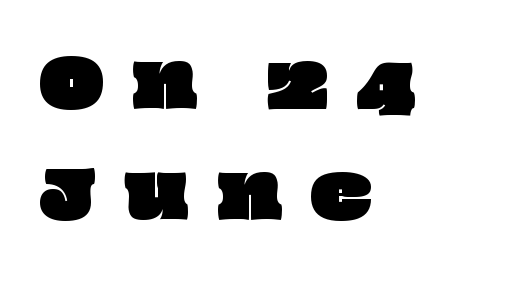
{"width": "wide", "stroke_contrast": "low", "x_height": "large", "monospaced": "no", "underline": "no", "align": "left", "line_spacing_ratio": 1.73, "letter_spacing": "wide", "letter_spacing_em": 0.44, "glyph_px": 64}
